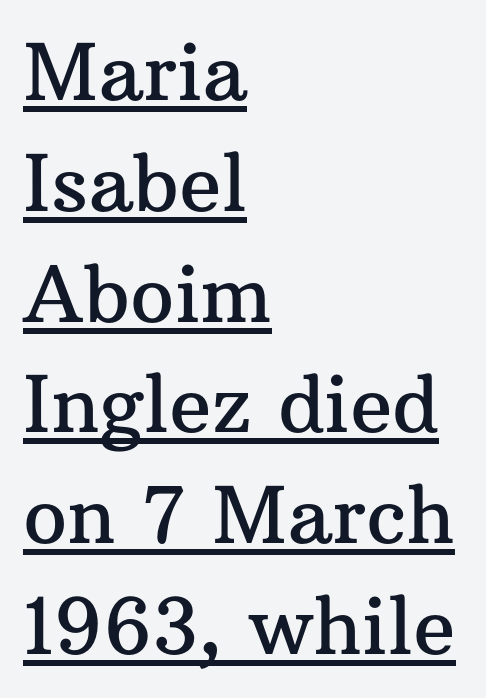
The image shows 78 px serif type, upright; set left-aligned, normal line spacing (1.42x), normal letter spacing, underlined; medium stroke contrast and a medium x-height.
